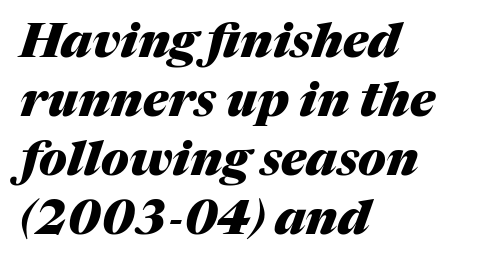
{"italic": "yes", "lean": "right", "slant_degrees": 17, "bold": "yes", "weight": "heavy", "width": "normal", "stroke_contrast": "medium", "x_height": "medium", "monospaced": "no", "underline": "no", "align": "left", "line_spacing_ratio": 1.23, "letter_spacing": "normal", "letter_spacing_em": 0.0, "glyph_px": 48}
